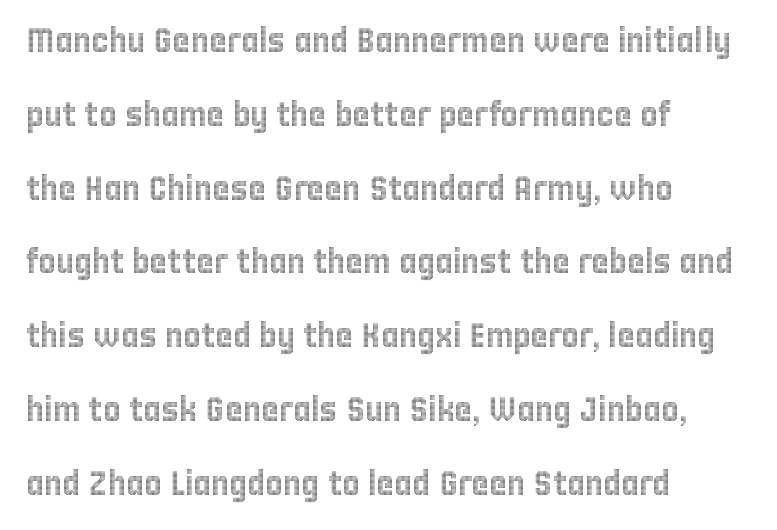
Q: Is the text italic (slanted)? A: No, it is upright.
Q: Is the text underlined? A: No.
Q: How is the paragraph aligned? A: Left-aligned.
Q: Is the spacing between letters normal or unusually wide? A: Normal.
Q: Is the spacing between lines tight, normal or loose? A: Loose.
Q: Width (condensed, normal, or wide)? A: Condensed.
Q: x-height? A: Large.
Q: Monospaced? A: No.
